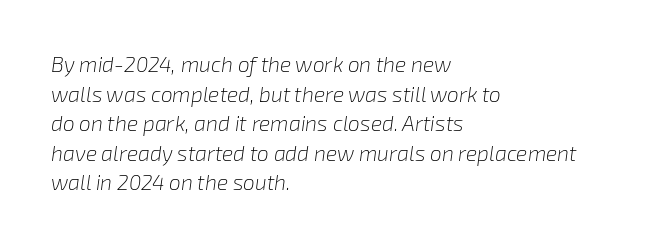
The rows are spaced the way most documents space them. No chunkiness to these letters — they're not bold. All the whitespace from short lines collects on the right. The words here are not underlined. Nobody touched the tracking dial on this one. Would a proofreader flag this as italicized? Yes.
